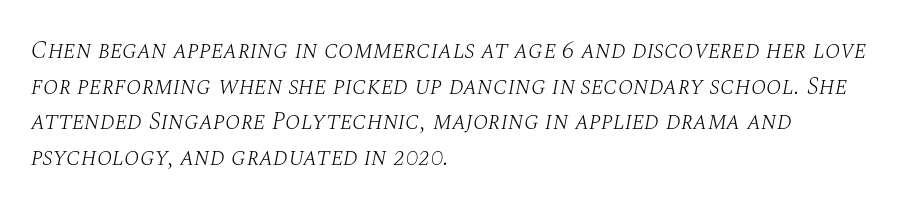
If you measured baseline to baseline, you'd find a middling distance. Italic: yes, the glyphs are oblique. No heavy texture on the line: the type isn't bold. The strip under each line holds only bare page. Line starts are locked; line ends wander. Default kerning and tracking; the words read as compact shapes.
